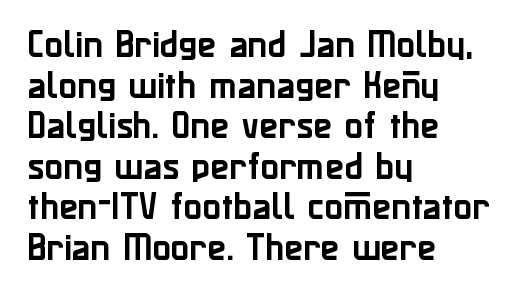
{"serif": "no", "italic": "no", "width": "normal", "stroke_contrast": "low", "x_height": "medium", "monospaced": "no", "underline": "no", "align": "left", "line_spacing": "normal", "line_spacing_ratio": 1.31, "letter_spacing": "normal", "letter_spacing_em": 0.0, "glyph_px": 31}
